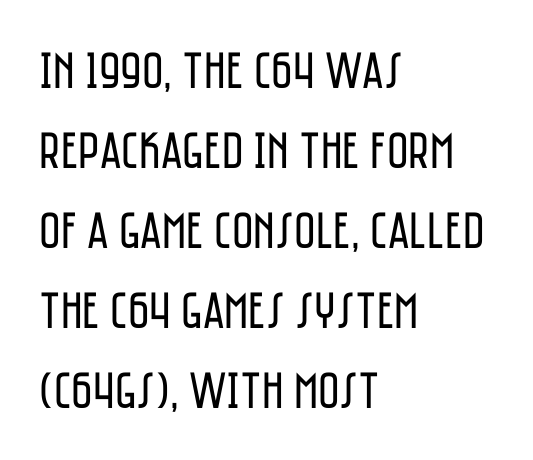
The glyphs are unaccompanied by any horizontal stroke below them. If you drew a ruler down the left edge, every line would touch it. The lettering stays uniformly vertical, giving the passage a roman look. Honestly, the row spacing looks completely unremarkable. Note the varied advance widths — an 'i' is clearly narrower than an 'm'.
